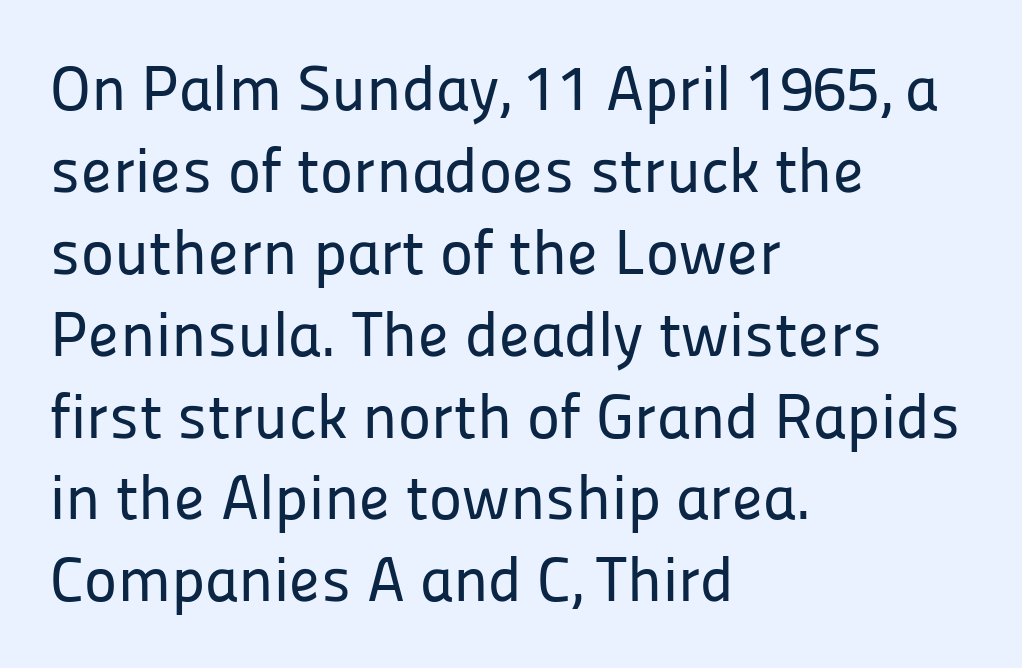
The image shows 63 px sans-serif type, upright; set left-aligned, normal line spacing (1.3x), normal letter spacing, not underlined; low stroke contrast and a medium x-height.
